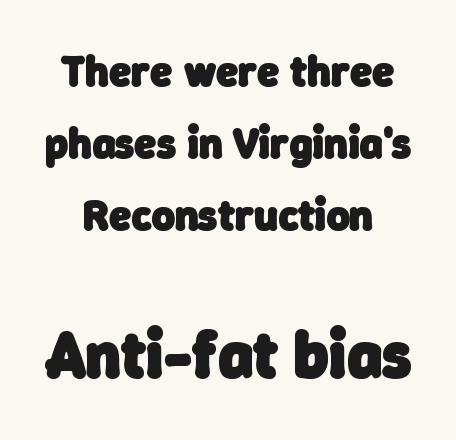
Q: Is the text bold? A: Yes.
Q: Is the typeface a serif or a sans-serif typeface? A: Sans-serif.
Q: Is the text underlined? A: No.
Q: How is the paragraph aligned? A: Centered.
Q: Is the spacing between letters normal or unusually wide? A: Normal.
Q: Is the spacing between lines tight, normal or loose? A: Normal.
Q: Which block of text is set in a larger size, the first (top) or the second (bottom)? A: The second (bottom) one.
Q: Width (condensed, normal, or wide)? A: Normal.
Q: Stroke contrast? A: Low.
Q: x-height? A: Medium.
Q: Monospaced? A: No.
